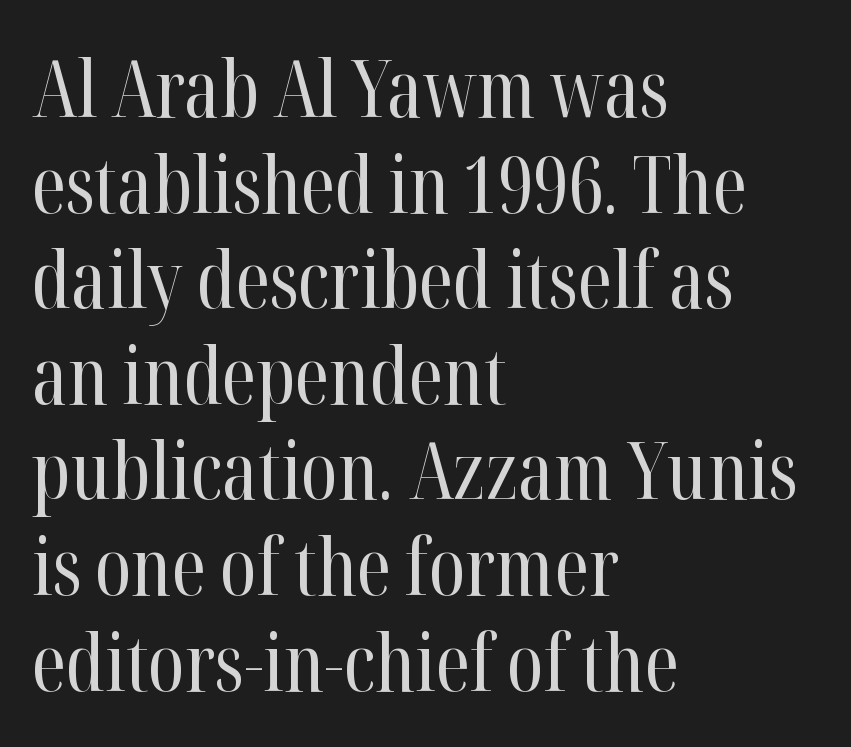
The lettering stays uniformly vertical, giving the passage a roman look. You can tell from the footed stems that serif type was used. The words here are not underlined. Nothing heavy about these letters — not bold at all.
